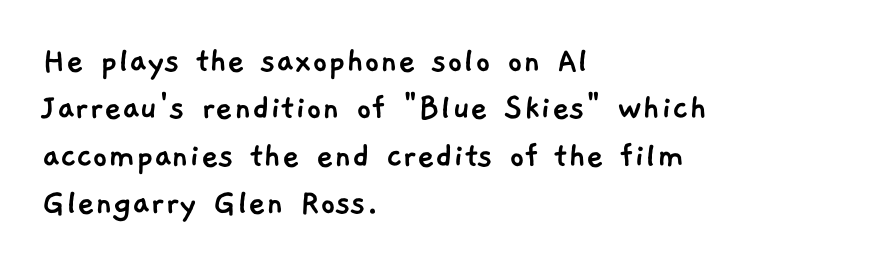
The text block is weighted toward the left margin, trailing off unevenly rightward. Note: no serifs on the glyphs. The vertical gap from one line to the next is medium. The zone under the glyphs is completely vacant. The letters advance in unequal steps, a hallmark of proportional type. Inter-character spacing is left at the font's built-in metrics.
